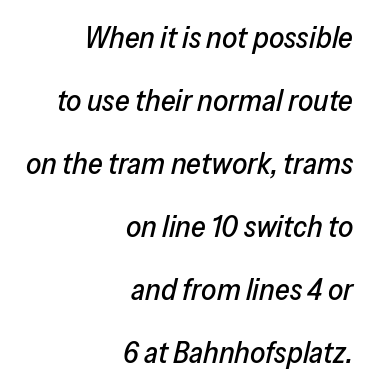
{"italic": "yes", "lean": "right", "slant_degrees": 13, "width": "normal", "stroke_contrast": "low", "x_height": "medium", "monospaced": "no", "underline": "no", "align": "right", "line_spacing": "loose", "line_spacing_ratio": 2.1, "letter_spacing": "normal", "letter_spacing_em": 0.0, "glyph_px": 30}
